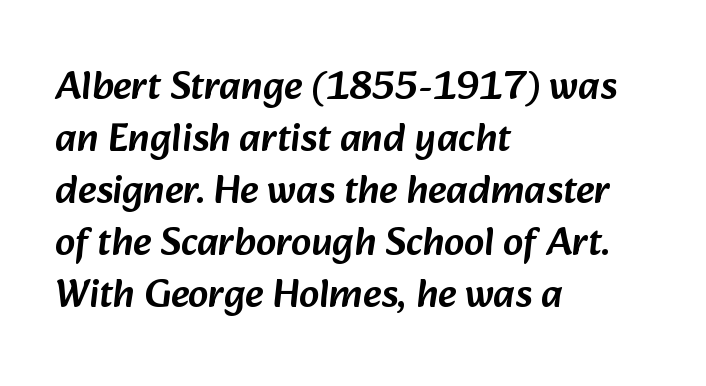
{"serif": "no", "width": "normal", "stroke_contrast": "low", "x_height": "medium", "monospaced": "no", "underline": "no", "align": "left", "line_spacing": "normal", "line_spacing_ratio": 1.3, "letter_spacing": "normal", "letter_spacing_em": 0.0, "glyph_px": 40}
